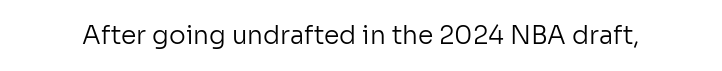
Q: Is the text bold? A: No.
Q: Is the text italic (slanted)? A: No, it is upright.
Q: Is the text underlined? A: No.
Q: Is the spacing between letters normal or unusually wide? A: Normal.
